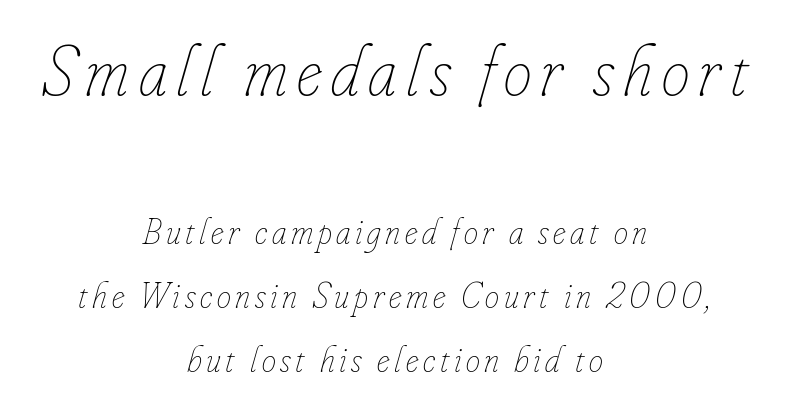
The image shows 71 px thin, condensed type, italic (leaning right); set centered, line spacing 1.78x, not underlined; the first (top) block is 1.97x larger; low stroke contrast and a small x-height.
